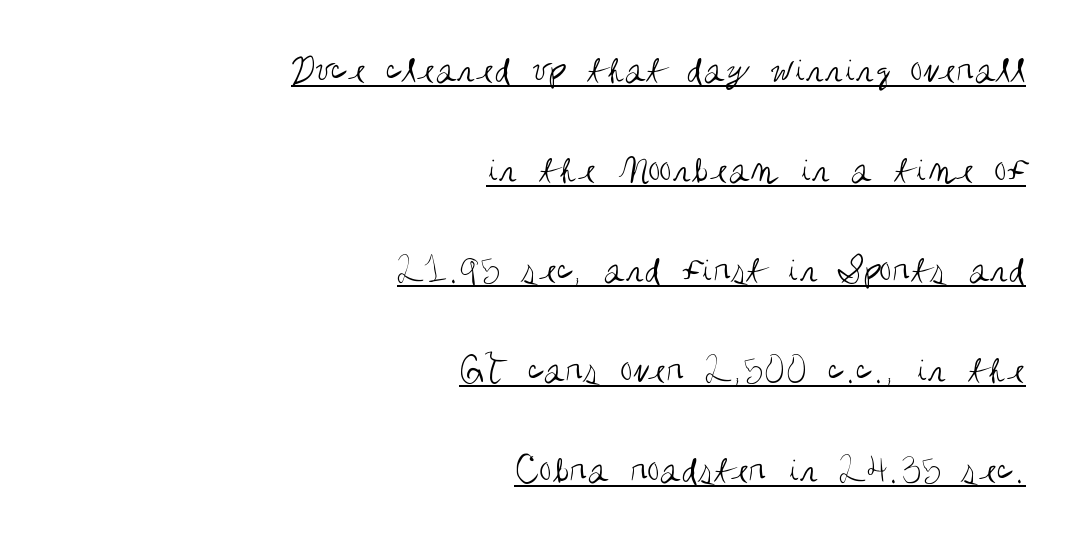
A quiet, ordinary-to-light weight characterises the typeface. The lines are spread far apart with generous leading. No feet cap the strokes, marking this as sans-serif type.
